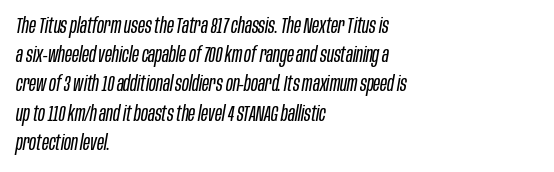
{"italic": "yes", "lean": "right", "slant_degrees": 10, "bold": "no", "underline": "no", "align": "left", "line_spacing": "normal", "line_spacing_ratio": 1.39, "letter_spacing": "normal", "letter_spacing_em": 0.0, "glyph_px": 21}
